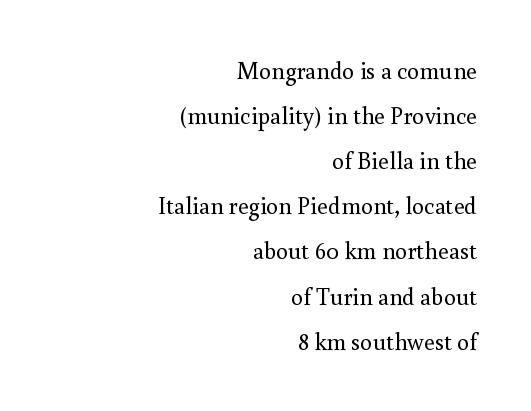
The passage is arranged like a letterhead date or caption credit — flush right. A roman cut, with each character standing at attention. Vertical stems look standard width or narrower in stroke. Default kerning and tracking; the words read as compact shapes. Check the space under the baseline: it is left empty.
